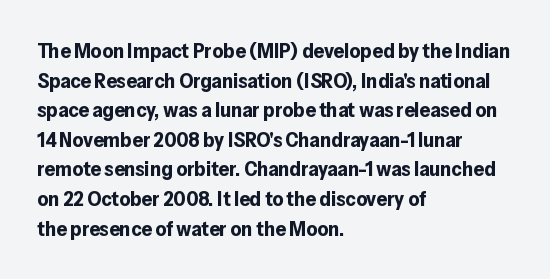
{"italic": "no", "bold": "yes", "underline": "no", "align": "left", "line_spacing": "normal", "line_spacing_ratio": 1.41, "letter_spacing": "normal", "letter_spacing_em": 0.0, "glyph_px": 21}
